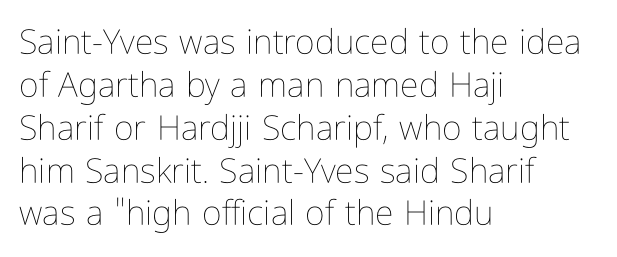
The letters stand straight up with perfectly vertical stems. The glyphs are unaccompanied by any horizontal stroke below them. Note the varied advance widths — an 'i' is clearly narrower than an 'm'. What's the leading like? Ordinary, nothing unusual. Reading down the block, your eye returns to a fixed left position each line.
